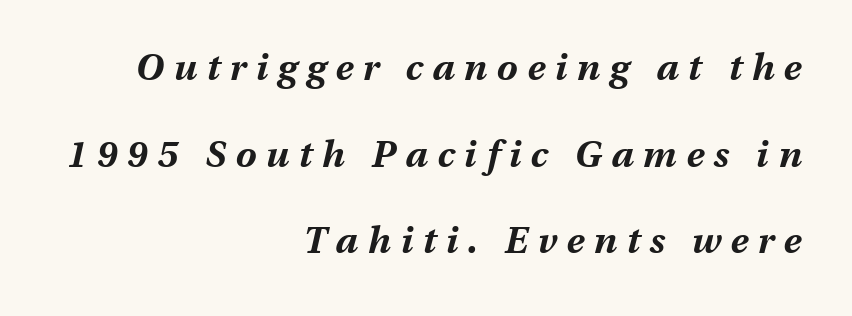
Q: Is the text bold? A: Yes.
Q: Is the text italic (slanted)? A: Yes, it leans right by about 13 degrees.
Q: Is the text underlined? A: No.
Q: How is the paragraph aligned? A: Right-aligned.
Q: Is the spacing between letters normal or unusually wide? A: Unusually wide.
Q: Is the spacing between lines tight, normal or loose? A: Loose.
Q: Width (condensed, normal, or wide)? A: Normal.
Q: Stroke contrast? A: Medium.
Q: x-height? A: Medium.
Q: Monospaced? A: No.
